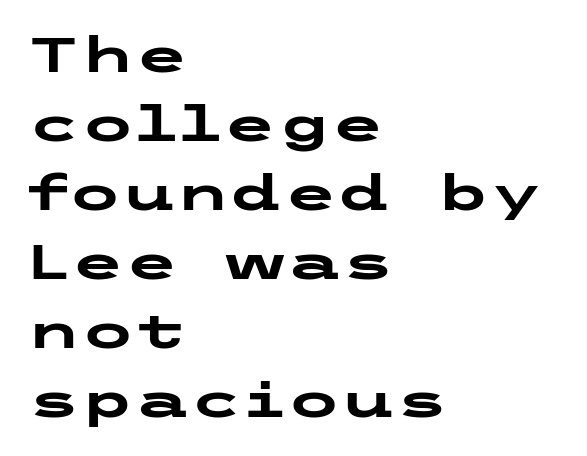
Summary of vertical rhythm: regular, with standard interline spacing. Italic? Not at all — the glyphs are vertical. The glyphs in this specimen are sans serif. Is the block centered? No — it sits flush against the left margin. Each glyph is drawn with heavy, bold strokes.
